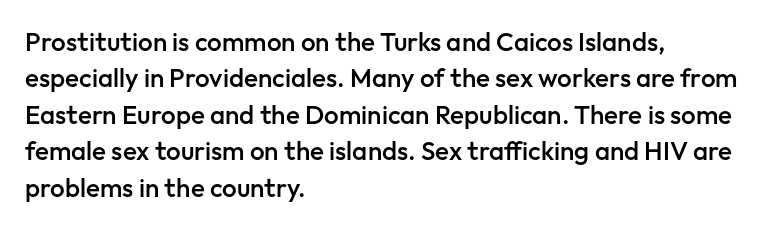
Each glyph is drawn with semibold strokes, heavier than normal yet not fully bold. Each word holds together tightly as a unit, with standard inter-letter gaps. These lines sit exactly where default settings would place them. Every row of glyphs begins at an identical x-position on the left.
